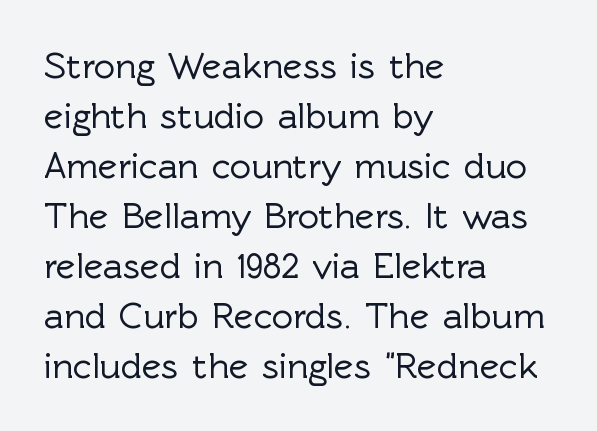
Q: Is the text italic (slanted)? A: No, it is upright.
Q: Is the typeface a serif or a sans-serif typeface? A: Sans-serif.
Q: Is the text underlined? A: No.
Q: How is the paragraph aligned? A: Left-aligned.
Q: Is the spacing between letters normal or unusually wide? A: Normal.
Q: Is the spacing between lines tight, normal or loose? A: Normal.
Q: Width (condensed, normal, or wide)? A: Normal.
Q: x-height? A: Medium.
Q: Monospaced? A: No.
